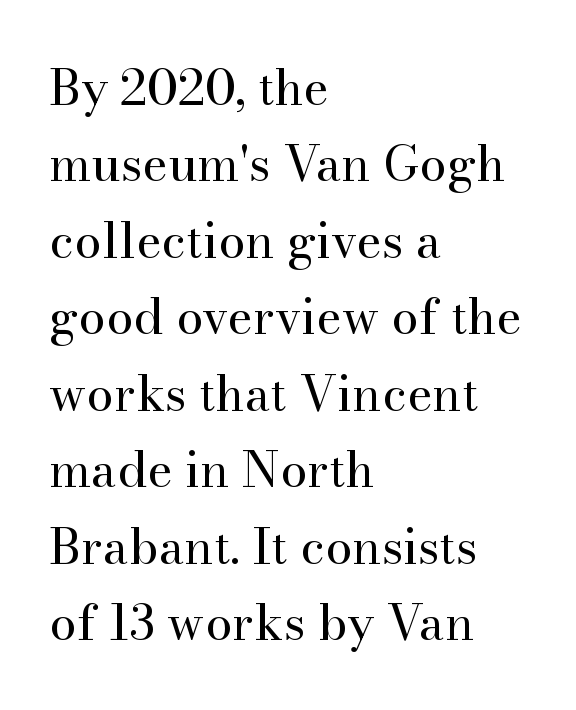
The image shows 49 px regular-weight serif type, upright; set left-aligned, normal line spacing (1.56x), normal letter spacing, not underlined; high stroke contrast and a small x-height.
